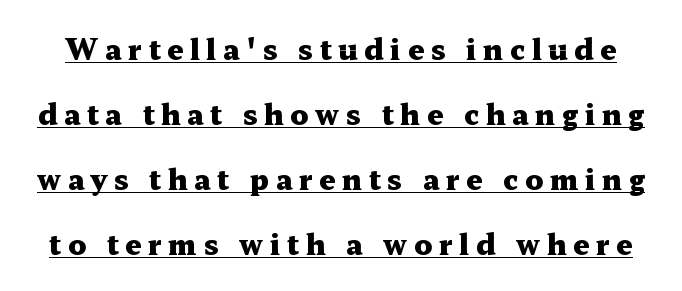
Serif or sans? Serif — the stroke terminals have little feet. This sample has the flowing, uneven cadence of proportional lettering. The vertical gap from one line to the next is large. Chunky letters — that's bold for sure. Emphasis is given by a line drawn under the lettering.
